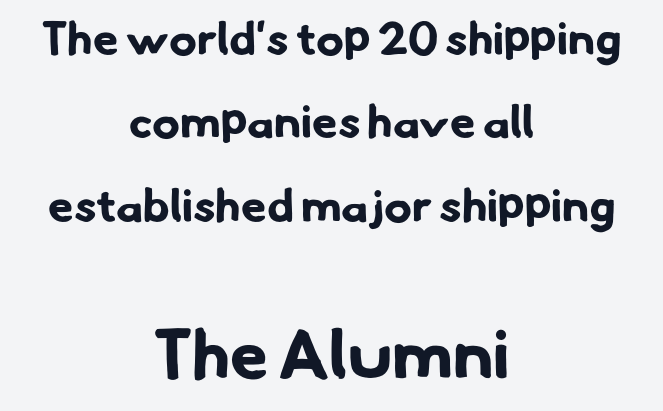
The image shows 69 px bold sans-serif type; set centered, line spacing 1.81x, normal letter spacing, not underlined; the second (bottom) block is 1.5x larger; low stroke contrast and a small x-height.
